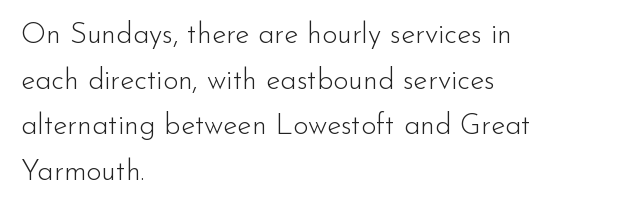
{"serif": "no", "italic": "no", "bold": "no", "weight": "light", "width": "normal", "stroke_contrast": "low", "x_height": "small", "monospaced": "no", "underline": "no", "align": "left", "line_spacing": "normal", "line_spacing_ratio": 1.57, "letter_spacing": "normal", "letter_spacing_em": 0.0, "glyph_px": 29}
